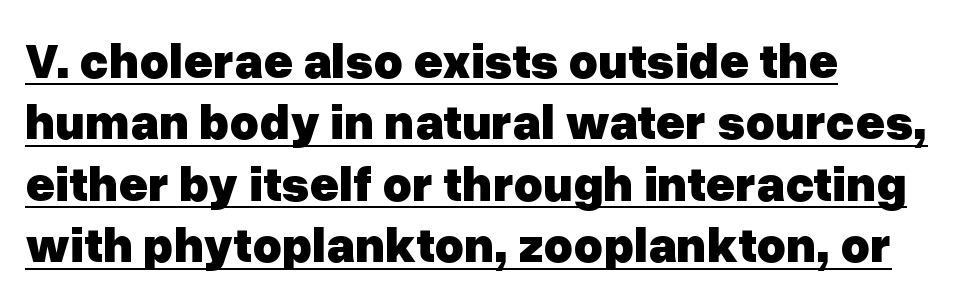
{"serif": "no", "italic": "no", "bold": "yes", "weight": "heavy", "width": "normal", "stroke_contrast": "low", "x_height": "medium", "monospaced": "no", "underline": "yes", "align": "left", "line_spacing_ratio": 1.23, "letter_spacing": "normal", "letter_spacing_em": 0.0, "glyph_px": 50}
